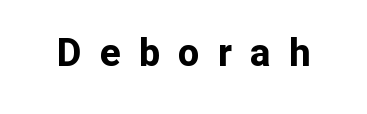
Q: Is the text bold? A: Yes.
Q: Is the text italic (slanted)? A: No, it is upright.
Q: Is the typeface a serif or a sans-serif typeface? A: Sans-serif.
Q: Is the text underlined? A: No.
Q: Is the spacing between letters normal or unusually wide? A: Unusually wide.
Q: Width (condensed, normal, or wide)? A: Normal.
Q: Stroke contrast? A: Low.
Q: x-height? A: Medium.
Q: Monospaced? A: No.
